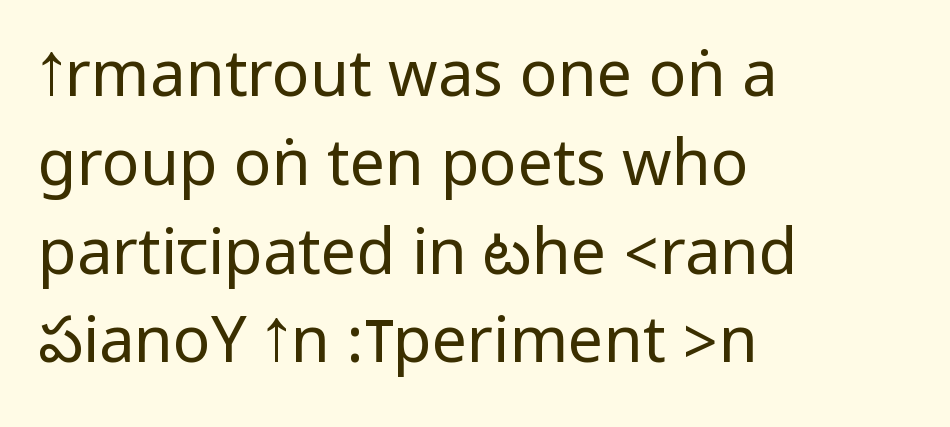
The horizontal fit of the characters is conventional and even. Notice how descenders clear the ascenders below comfortably — that's standard leading. Descenders hang freely into open space. This rendering employs a face without finishing strokes, i.e., a sans-serif.
